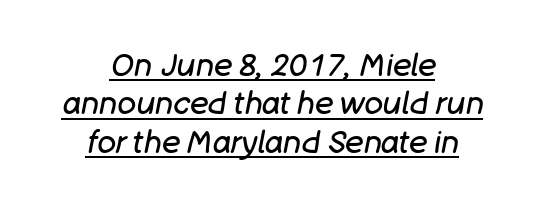
{"italic": "yes", "lean": "right", "slant_degrees": 11, "bold": "no", "weight": "regular", "width": "normal", "stroke_contrast": "low", "x_height": "large", "monospaced": "no", "underline": "yes", "align": "center", "line_spacing_ratio": 1.24, "letter_spacing": "normal", "letter_spacing_em": 0.0, "glyph_px": 31}
